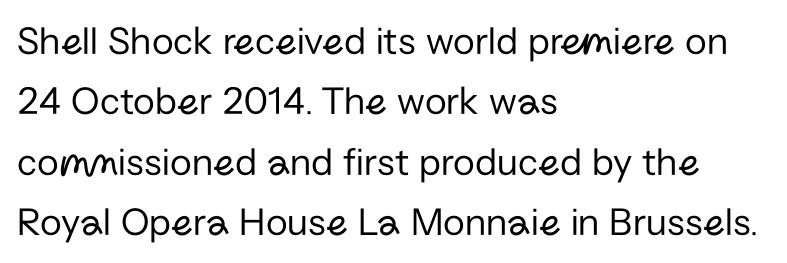
Q: Is the text bold? A: No.
Q: Is the text italic (slanted)? A: No, it is upright.
Q: Is the typeface a serif or a sans-serif typeface? A: Sans-serif.
Q: Is the text underlined? A: No.
Q: How is the paragraph aligned? A: Left-aligned.
Q: Is the spacing between letters normal or unusually wide? A: Normal.
Q: Is the spacing between lines tight, normal or loose? A: Normal.
Q: Width (condensed, normal, or wide)? A: Normal.
Q: Stroke contrast? A: Low.
Q: x-height? A: Medium.
Q: Monospaced? A: No.
